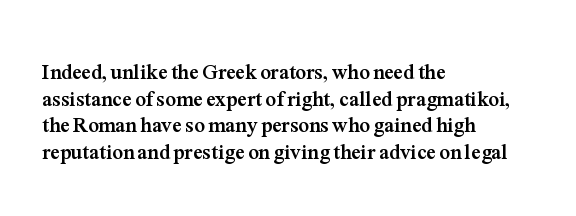
The image shows 21 px bold type, upright; set left-aligned, normal line spacing (1.27x), normal letter spacing, not underlined.
